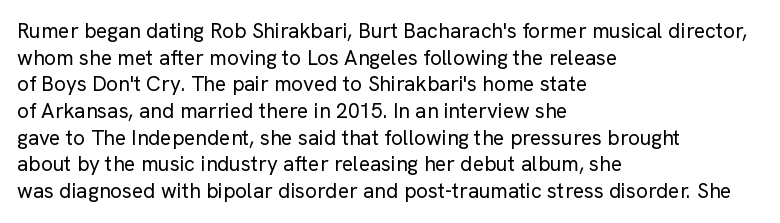
Summary of weight: not heavy and not bold. The vertical gap from one line to the next is medium. The type is set solid horizontally, with unmodified tracking. No italicization has been applied; the sample stays upright. The paragraph shown leans on its left margin. The gap between lines stays unmarked.
